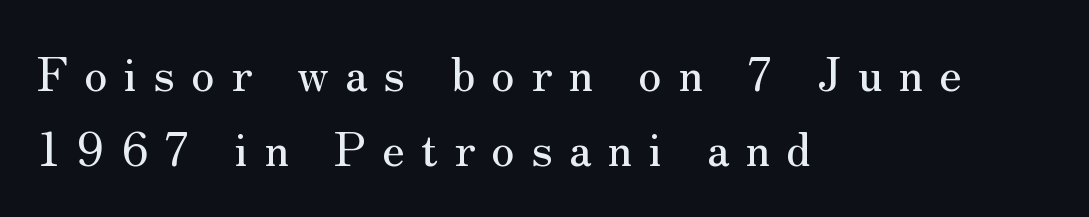
The image shows 46 px serif type, upright; set left-aligned, normal line spacing (1.62x), unusually wide letter spacing (+0.35 em), not underlined; medium stroke contrast and a small x-height.
